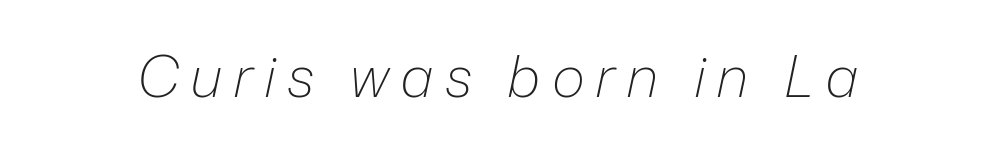
The image shows 57 px light type, italic (leaning right); set not underlined; low stroke contrast and a medium x-height.
